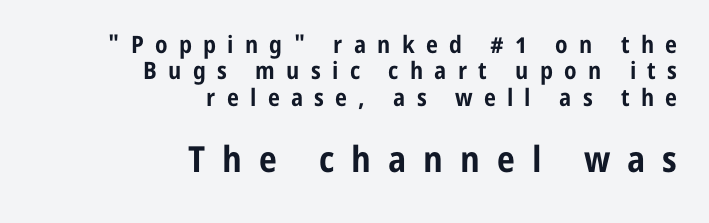
Right-aligned paragraph, ragged on the left. On the weight axis this lands at bold, roughly 700. Characters remain perfectly vertical along every line. Spacing verdict: proportional, widths tailored to each character.
